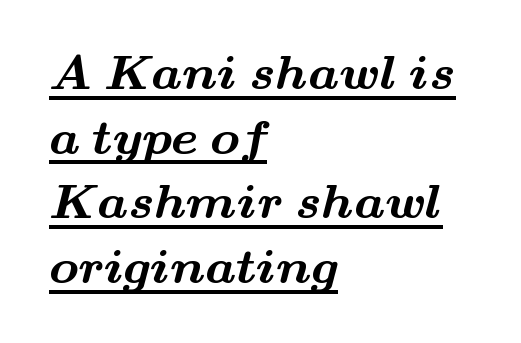
Heavy, bold letterforms. The face used here is seriffed, in the tradition of book romans. Notice how the passage keeps a crisp vertical edge on the left only. This block has exactly the height ordinary leading produces.
